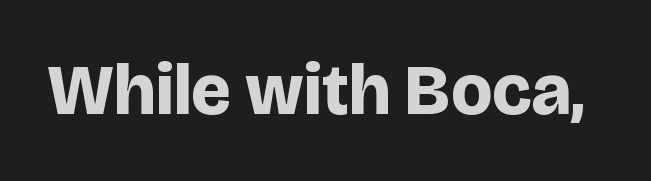
Upright lettering throughout. Is this a fixed-width face? No — the glyphs have proportional, varying widths. No word sits above an underline. The rendering keeps characters at their native spacing. No feet cap the strokes, marking this as sans-serif type. The letters are bold, with thick, heavy strokes.
